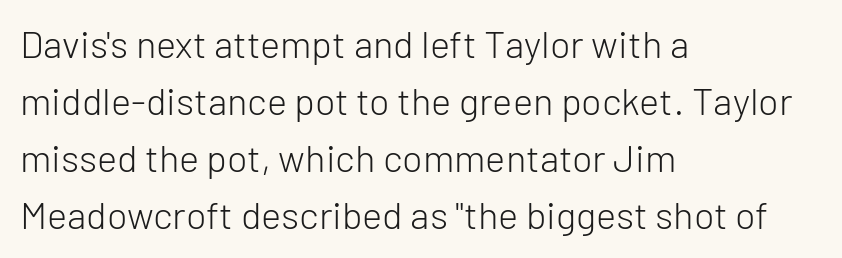
{"serif": "no", "italic": "no", "bold": "no", "weight": "light", "width": "normal", "stroke_contrast": "low", "x_height": "medium", "monospaced": "no", "underline": "no", "align": "left", "line_spacing": "normal", "line_spacing_ratio": 1.5, "letter_spacing": "normal", "letter_spacing_em": 0.0, "glyph_px": 38}
